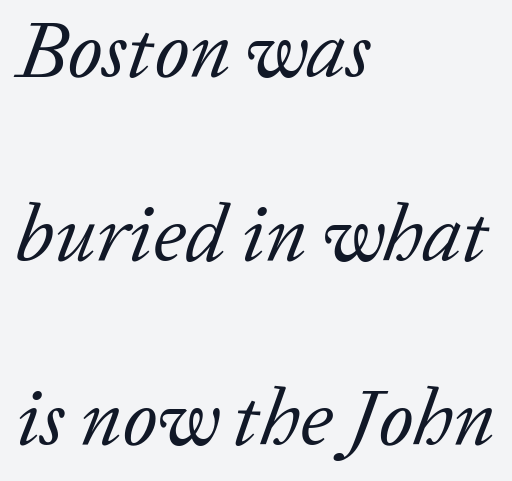
The image shows 80 px regular-weight serif type, italic (leaning right); set left-aligned, loose line spacing (2.3x), normal letter spacing, not underlined; low stroke contrast and a medium x-height.
